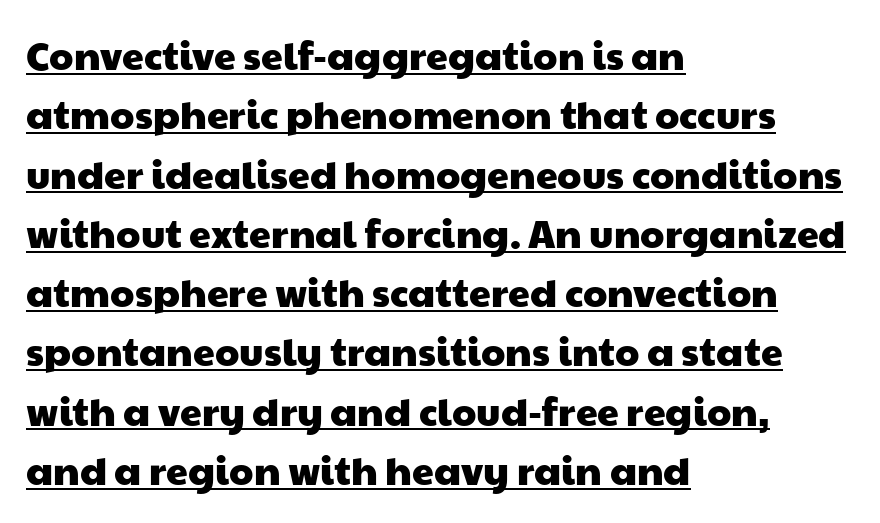
Q: Is the typeface a serif or a sans-serif typeface? A: Sans-serif.
Q: Is the text underlined? A: Yes.
Q: How is the paragraph aligned? A: Left-aligned.
Q: Is the spacing between letters normal or unusually wide? A: Normal.
Q: Is the spacing between lines tight, normal or loose? A: Normal.
Q: Width (condensed, normal, or wide)? A: Wide.
Q: Stroke contrast? A: Low.
Q: x-height? A: Medium.
Q: Monospaced? A: No.
